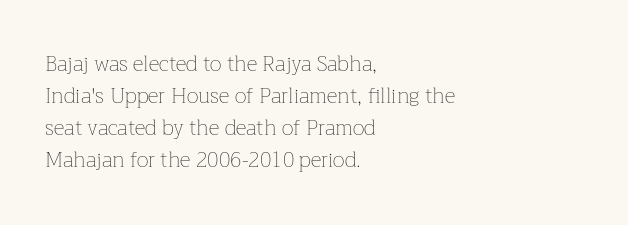
Q: Is the text bold? A: No.
Q: Is the text italic (slanted)? A: No, it is upright.
Q: Is the text underlined? A: No.
Q: How is the paragraph aligned? A: Left-aligned.
Q: Is the spacing between letters normal or unusually wide? A: Normal.
Q: Is the spacing between lines tight, normal or loose? A: Normal.
